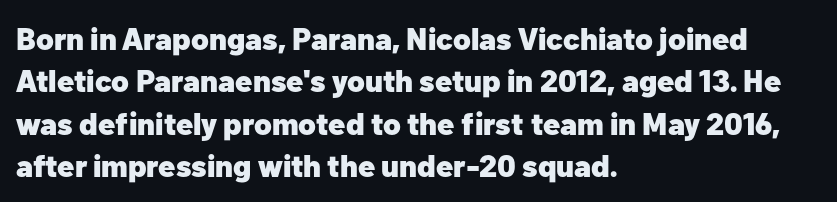
{"serif": "no", "italic": "no", "bold": "yes", "weight": "heavy", "width": "normal", "stroke_contrast": "low", "x_height": "medium", "monospaced": "no", "underline": "no", "align": "left", "line_spacing": "normal", "line_spacing_ratio": 1.37, "letter_spacing": "normal", "letter_spacing_em": 0.0, "glyph_px": 31}
